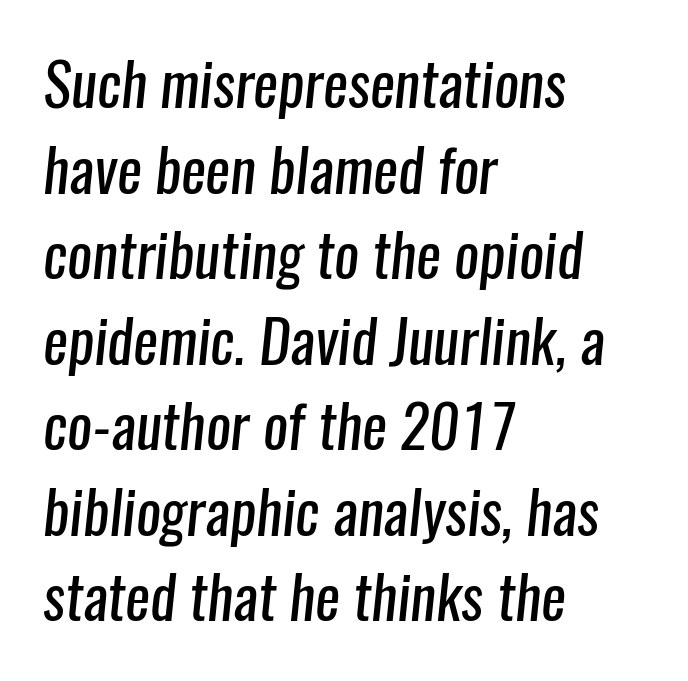
The face used here is a sans, in the tradition of grotesques and geometrics. Is the block centered? No — it sits flush against the left margin. What's the leading like? Ordinary, nothing unusual. Character widths vary here, with narrow letters taking less room than wide ones. Is the type heavy? It reads as light-to-regular instead. The foot of each line stays bare and open.
